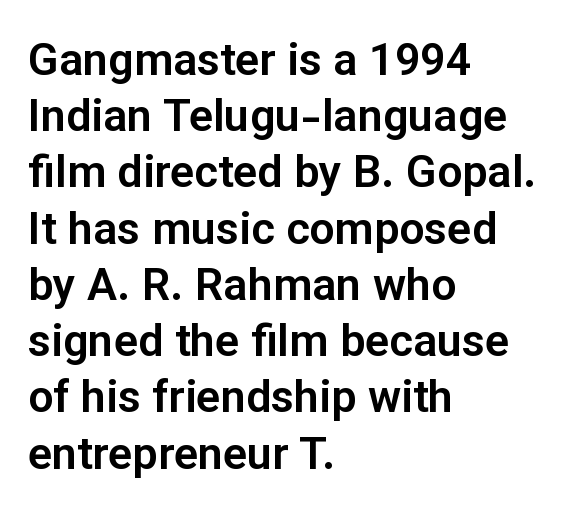
{"serif": "no", "italic": "no", "width": "normal", "stroke_contrast": "low", "x_height": "medium", "monospaced": "no", "underline": "no", "align": "left", "line_spacing": "normal", "line_spacing_ratio": 1.25, "letter_spacing": "normal", "letter_spacing_em": 0.0, "glyph_px": 45}
